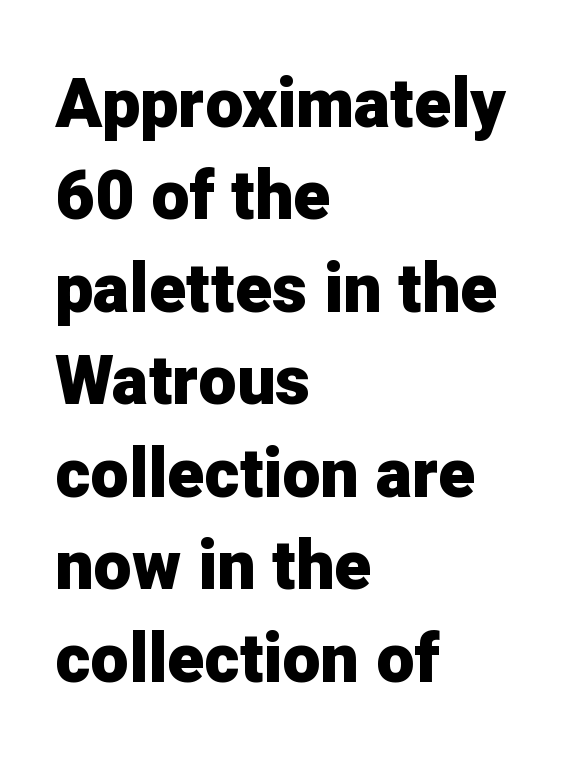
Q: Is the text bold? A: Yes.
Q: Is the text italic (slanted)? A: No, it is upright.
Q: Is the typeface a serif or a sans-serif typeface? A: Sans-serif.
Q: Is the text underlined? A: No.
Q: How is the paragraph aligned? A: Left-aligned.
Q: Is the spacing between letters normal or unusually wide? A: Normal.
Q: Is the spacing between lines tight, normal or loose? A: Normal.
Q: Width (condensed, normal, or wide)? A: Normal.
Q: Stroke contrast? A: Low.
Q: x-height? A: Medium.
Q: Monospaced? A: No.
